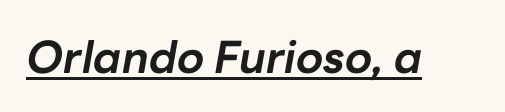
Q: Is the text bold? A: Yes.
Q: Is the text italic (slanted)? A: Yes, it leans right by about 10 degrees.
Q: Is the text underlined? A: Yes.
Q: Is the spacing between letters normal or unusually wide? A: Normal.
Q: Width (condensed, normal, or wide)? A: Normal.
Q: Stroke contrast? A: Low.
Q: x-height? A: Medium.
Q: Monospaced? A: No.
